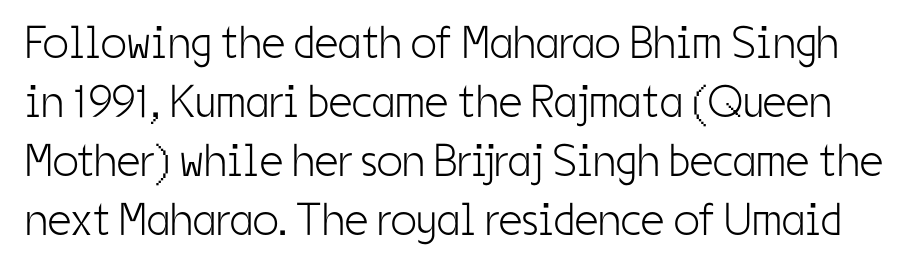
The face used here is rendered with its standard letterfit. The letters stand straight up with perfectly vertical stems. This block has exactly the height ordinary leading produces. Type without underlining. Stroke terminals: plain, sans-serif. Character widths vary here, with narrow letters taking less room than wide ones.
